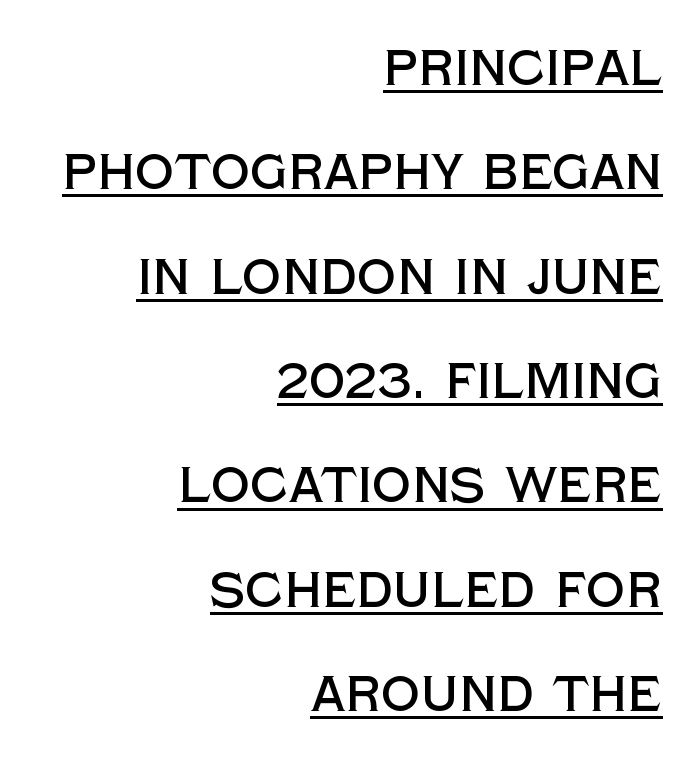
Each letter keeps its own natural width here, so spacing adapts to shape. A typesetter would mark this as roman, not italic. This sample trades compactness for vertical openness between lines. Nobody touched the tracking dial on this one.
